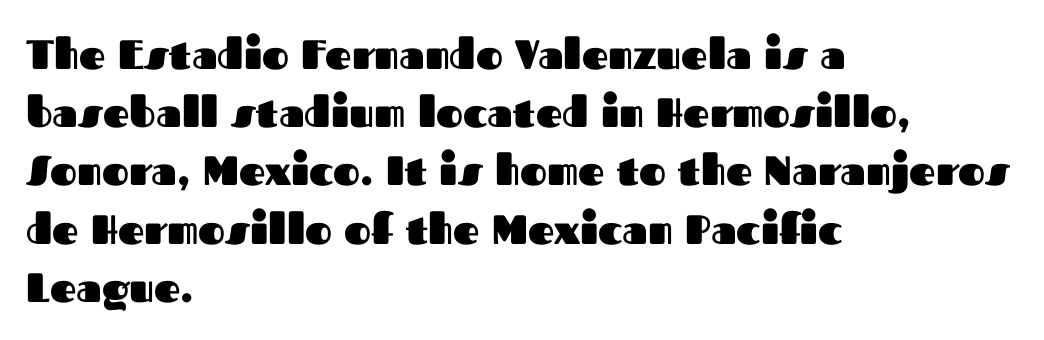
The image shows 41 px heavy sans-serif type, upright; set left-aligned, normal line spacing (1.42x), normal letter spacing, not underlined; medium stroke contrast and a medium x-height.
